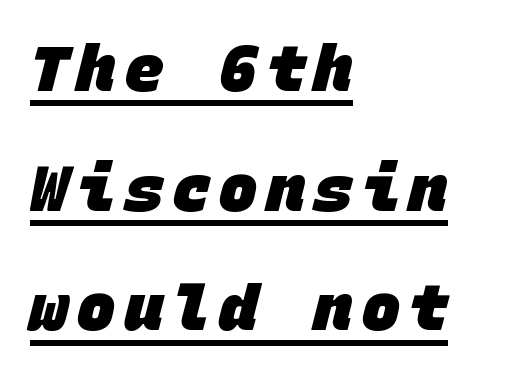
The glyphs have the mass of a bold cut. I'd call this a sans setting — the letters go barefoot. This sample has the even, mechanical cadence of fixed-width lettering. One-word summary of the alignment: left. Underline: present.
